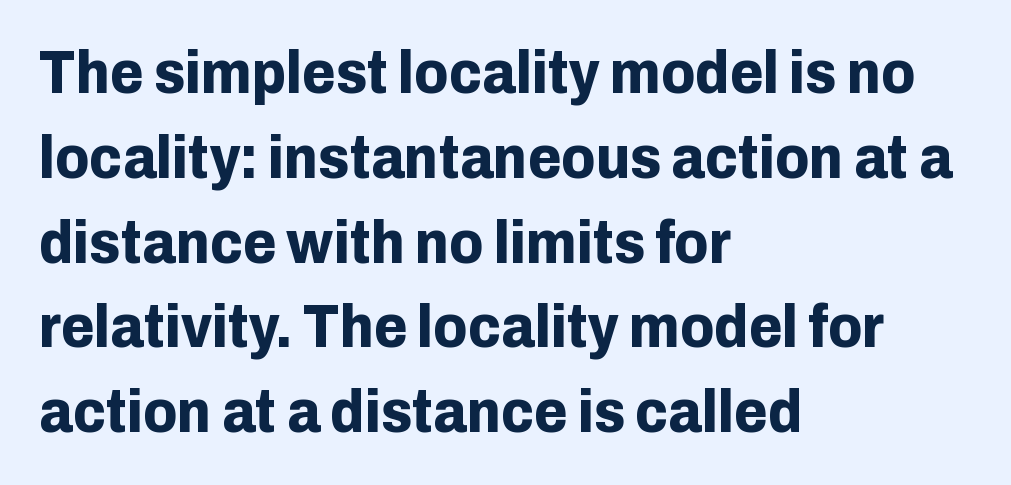
The image shows 61 px bold sans-serif type, upright; set left-aligned, normal line spacing (1.39x), normal letter spacing, not underlined; low stroke contrast and a medium x-height.
